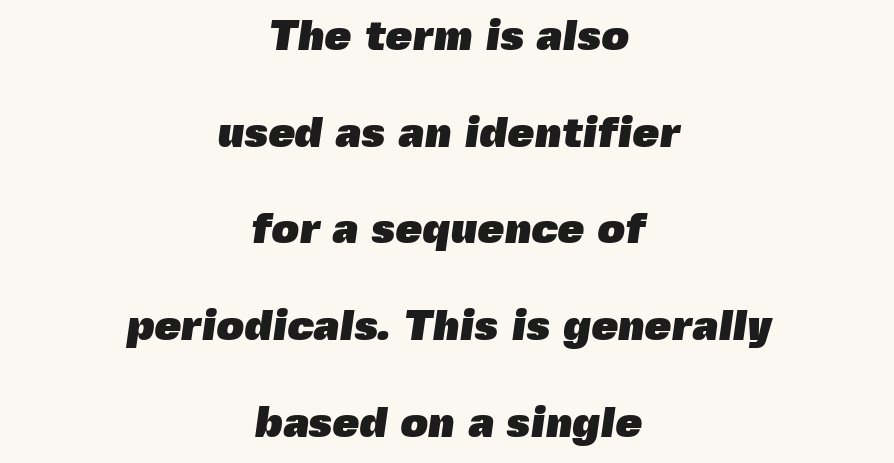
{"serif": "no", "bold": "yes", "weight": "heavy", "width": "normal", "x_height": "medium", "monospaced": "no", "underline": "no", "align": "center", "line_spacing": "loose", "line_spacing_ratio": 2.25, "letter_spacing": "normal", "letter_spacing_em": 0.0, "glyph_px": 43}
